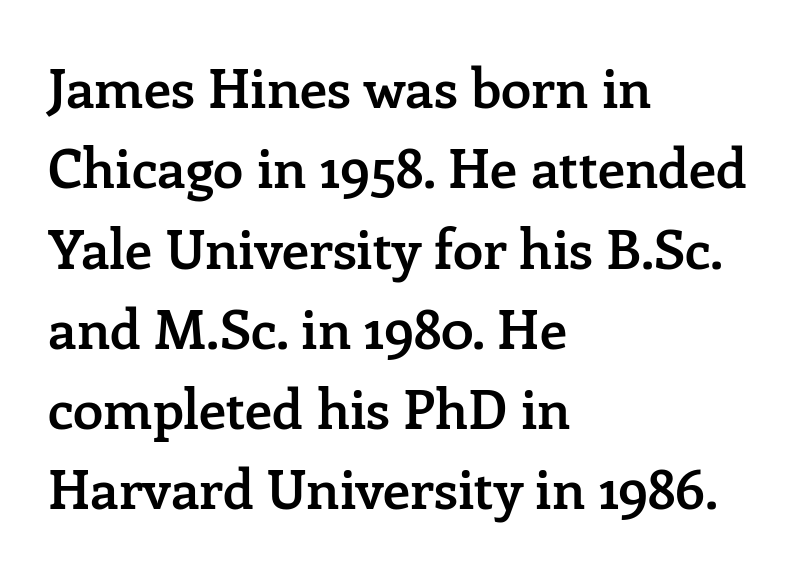
The image shows 55 px semibold serif type, upright; set left-aligned, normal line spacing (1.46x), normal letter spacing, not underlined; low stroke contrast and a medium x-height.
